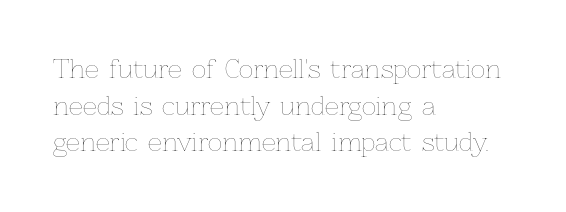
{"italic": "no", "bold": "no", "underline": "no", "align": "left", "line_spacing": "normal", "line_spacing_ratio": 1.47, "letter_spacing": "normal", "letter_spacing_em": 0.0, "glyph_px": 25}
